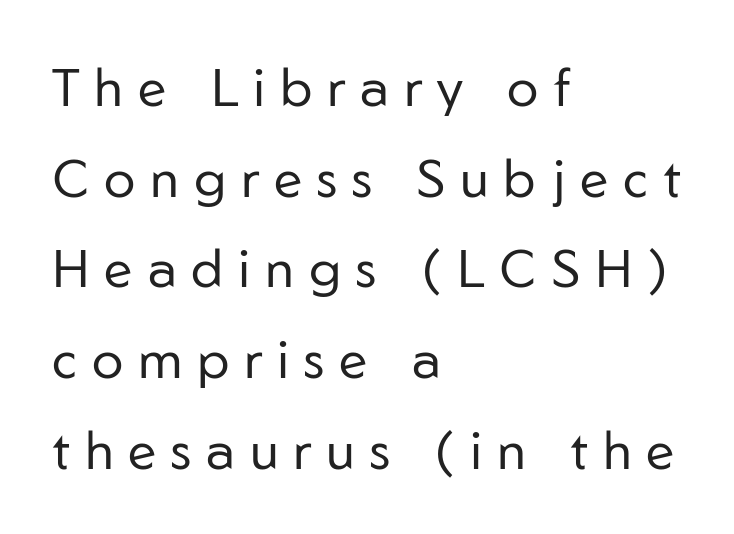
Type without underlining. Nope, not italic — everything's standing straight. Loose tracking; the words dissolve into strings of separated letters. A typesetter would call this proportional, since set widths differ per character. Weight: regular or lighter. Typeset ragged right — the left edge is the straight one.
